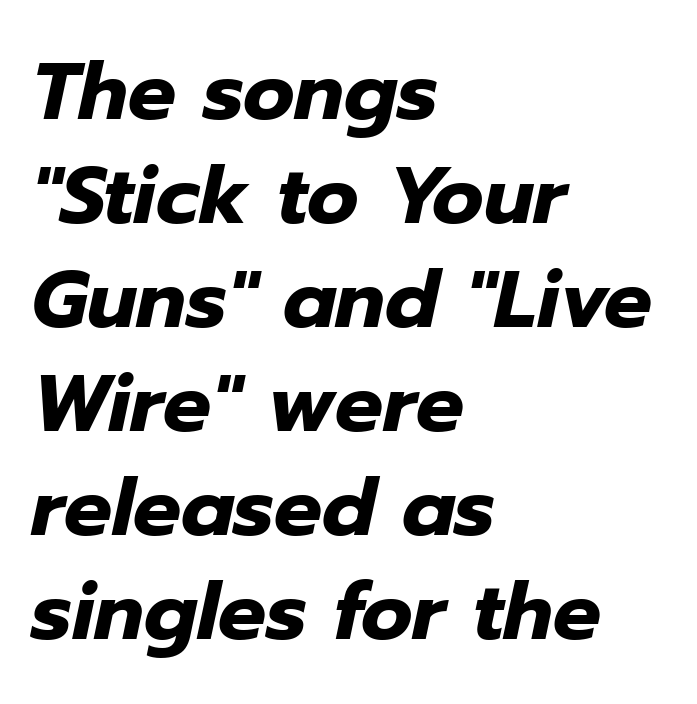
Q: Is the text bold? A: Yes.
Q: Is the text italic (slanted)? A: Yes, it leans right by about 12 degrees.
Q: Is the text underlined? A: No.
Q: How is the paragraph aligned? A: Left-aligned.
Q: Is the spacing between letters normal or unusually wide? A: Normal.
Q: Is the spacing between lines tight, normal or loose? A: Normal.
Q: Width (condensed, normal, or wide)? A: Normal.
Q: Stroke contrast? A: Low.
Q: x-height? A: Medium.
Q: Monospaced? A: No.
